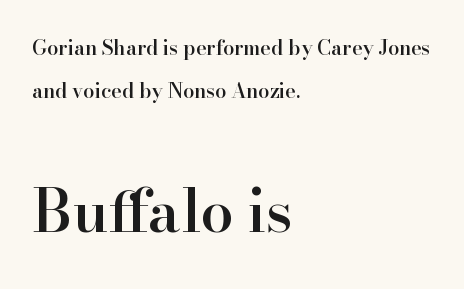
Q: Is the text bold? A: Semi-bold.
Q: Is the text italic (slanted)? A: No, it is upright.
Q: Is the typeface a serif or a sans-serif typeface? A: Serif.
Q: Is the text underlined? A: No.
Q: How is the paragraph aligned? A: Left-aligned.
Q: Is the spacing between letters normal or unusually wide? A: Normal.
Q: Is the spacing between lines tight, normal or loose? A: Loose.
Q: Which block of text is set in a larger size, the first (top) or the second (bottom)? A: The second (bottom) one.
Q: Width (condensed, normal, or wide)? A: Normal.
Q: Stroke contrast? A: High.
Q: x-height? A: Small.
Q: Monospaced? A: No.
